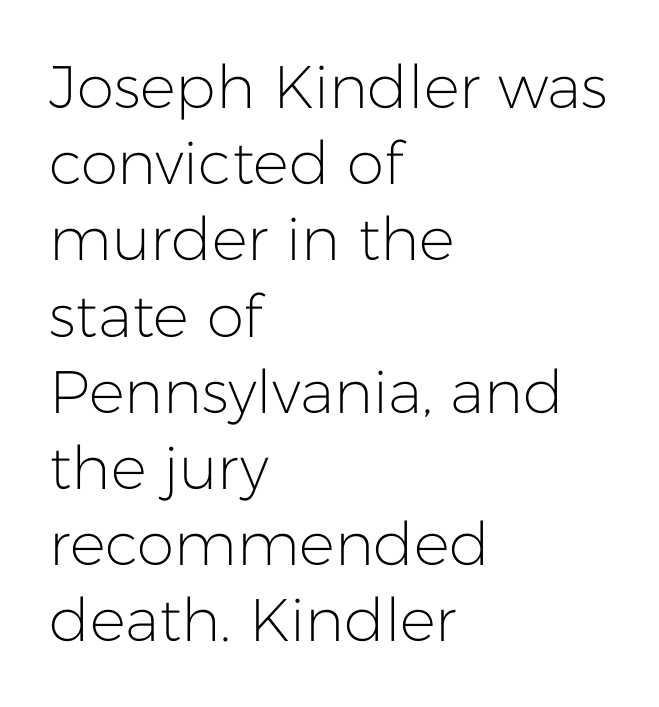
The image shows 60 px light sans-serif type, upright; set left-aligned, normal line spacing (1.27x), normal letter spacing, not underlined; low stroke contrast and a medium x-height.
